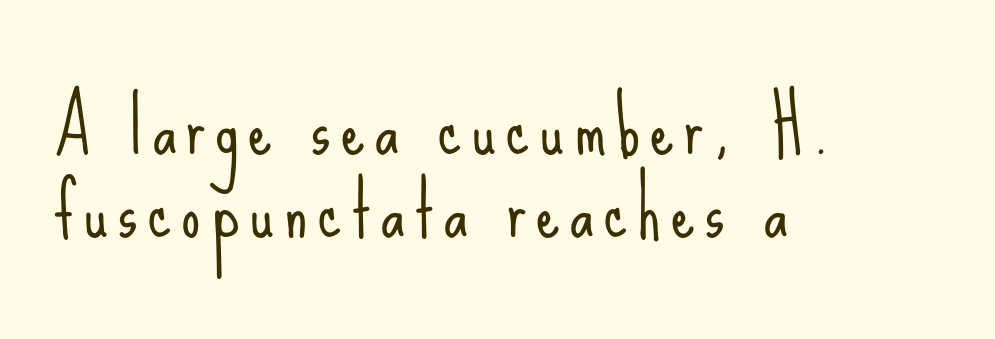
{"serif": "no", "italic": "no", "bold": "no", "weight": "light", "width": "condensed", "stroke_contrast": "low", "x_height": "small", "monospaced": "no", "underline": "no", "align": "left", "line_spacing": "tight", "line_spacing_ratio": 1.11, "glyph_px": 75}
